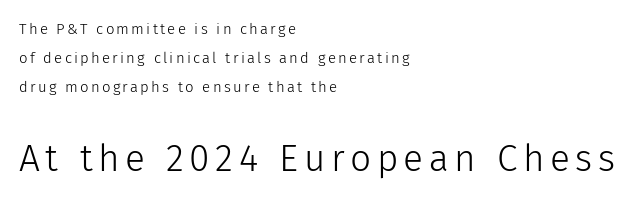
{"serif": "no", "italic": "no", "bold": "no", "weight": "light", "width": "normal", "stroke_contrast": "low", "x_height": "medium", "monospaced": "no", "underline": "no", "align": "left", "line_spacing": "loose", "line_spacing_ratio": 1.94, "larger_block": "second", "size_ratio": 2.47, "glyph_px": 37}
